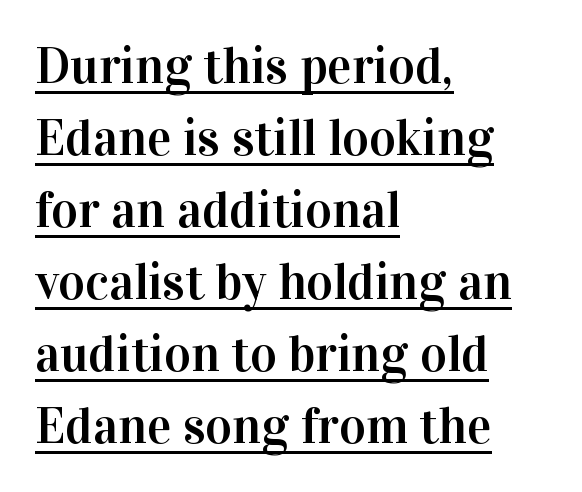
The image shows 51 px serif type, upright; set left-aligned, normal line spacing (1.41x), normal letter spacing, underlined; high stroke contrast and a medium x-height.
